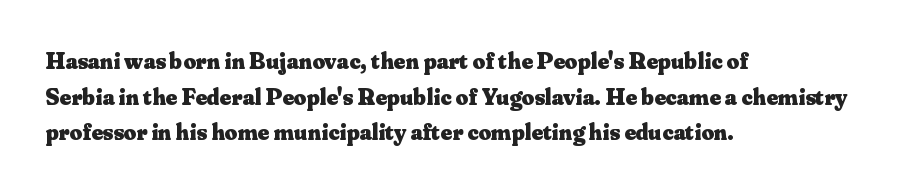
Q: Is the text bold? A: Yes.
Q: Is the text italic (slanted)? A: No, it is upright.
Q: Is the text underlined? A: No.
Q: How is the paragraph aligned? A: Left-aligned.
Q: Is the spacing between letters normal or unusually wide? A: Normal.
Q: Is the spacing between lines tight, normal or loose? A: Normal.
